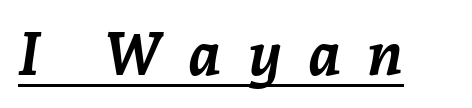
Strokes here are thick enough to call this a true bold. These lines are rendered in a variable-pitch font. Characters are canted at an angle relative to the baseline's perpendicular. Underlined type. The tracking jumps out immediately: characters are airy and widely separated.
